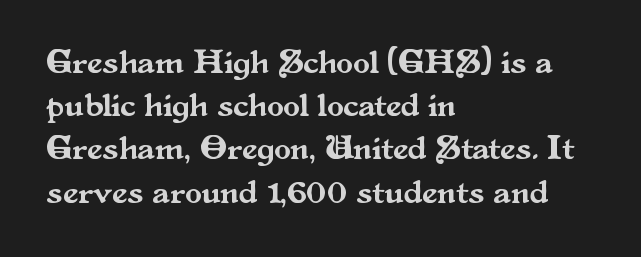
Baseline-to-baseline distance is the conventional proportion of letter height. If you drew a ruler down the left edge, every line would touch it. Spacing verdict: proportional, widths tailored to each character. Has an underline been added? It has not. The passage shown is typeset with a serif family. Spacing between characters is what you'd get straight out of the box.
